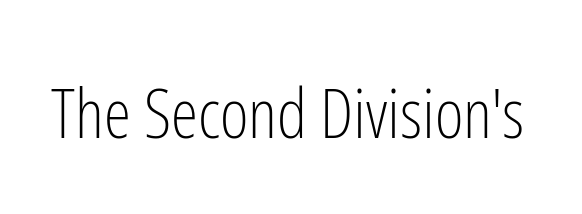
The image shows 69 px light, condensed sans-serif type, upright; set normal letter spacing, not underlined; low stroke contrast and a medium x-height.
